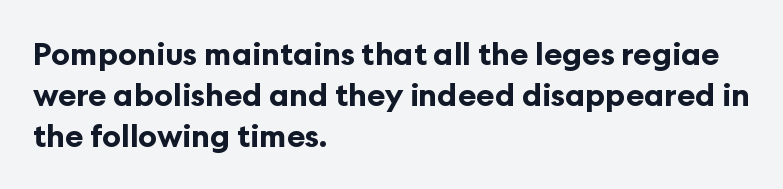
The image shows 31 px bold sans-serif type, upright; set left-aligned, normal line spacing (1.33x), normal letter spacing, not underlined; low stroke contrast and a medium x-height.
